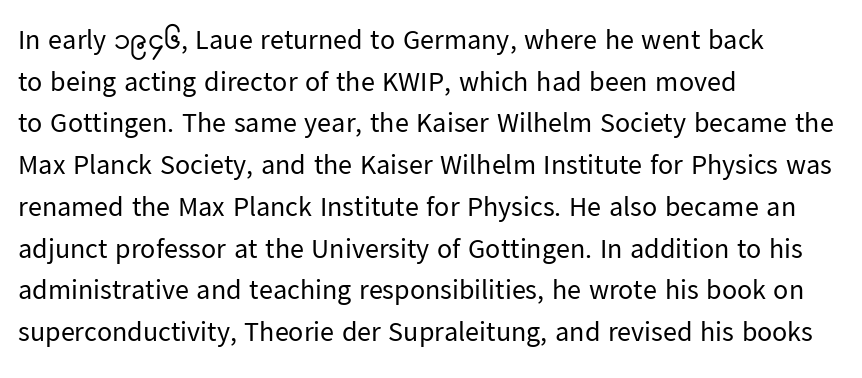
Clear beneath every line of the passage. The rows are spaced the way most documents space them. The tracking reads as untouched default to a designer's eye. The characters are drawn with everyday or finer stroke widths.
